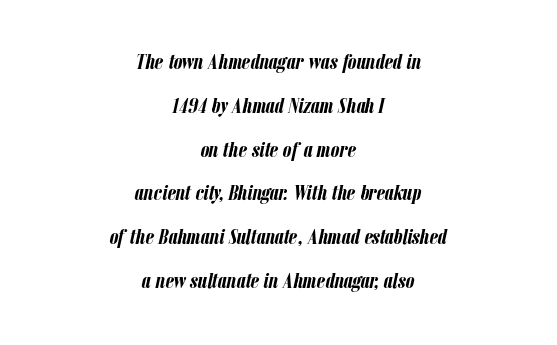
The image shows 22 px bold type, italic (leaning right); set centered, loose line spacing (1.99x), normal letter spacing, not underlined.
